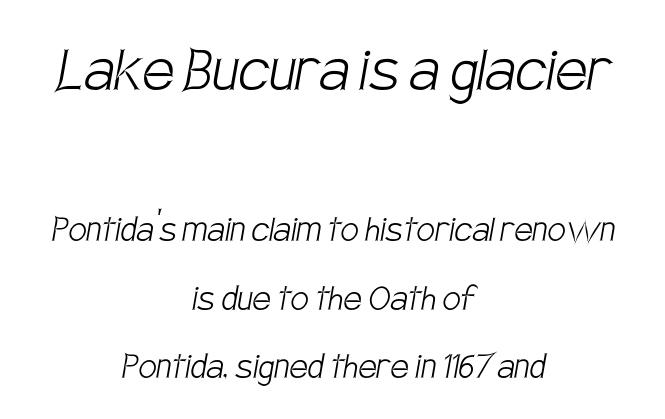
The image shows 71 px light, condensed sans-serif type; set centered, normal line spacing (1.67x), normal letter spacing, not underlined; the first (top) block is 1.73x larger; low stroke contrast and a large x-height.
